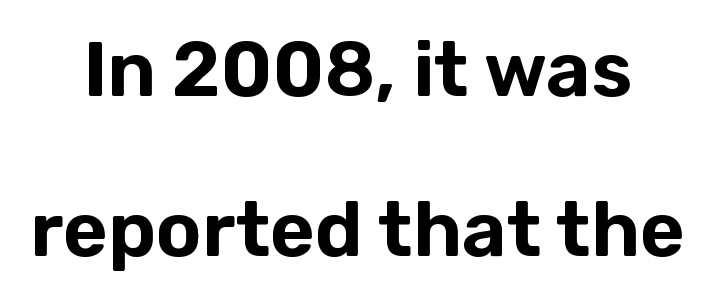
Do the letters lean? They stand straight. Each letter keeps its own natural width here, so spacing adapts to shape. The gaps between neighbouring characters are ordinary and unremarkable. Reading down the column, the eye jumps a long way to each next line. The designer went with a sans here, leaving each stem footless. Underline: absent.
